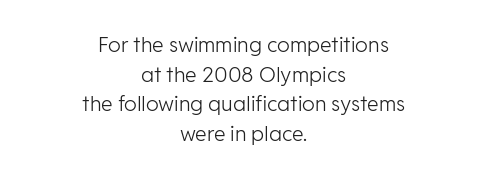
Q: Is the text bold? A: No.
Q: Is the text italic (slanted)? A: No, it is upright.
Q: Is the text underlined? A: No.
Q: How is the paragraph aligned? A: Centered.
Q: Is the spacing between letters normal or unusually wide? A: Normal.
Q: Is the spacing between lines tight, normal or loose? A: Normal.
